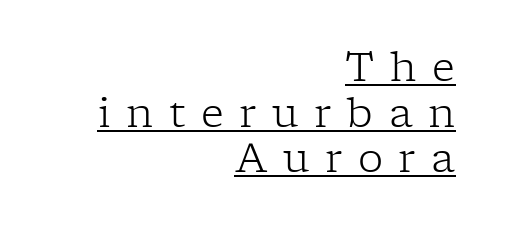
Q: Is the text bold? A: No.
Q: Is the text italic (slanted)? A: No, it is upright.
Q: Is the typeface a serif or a sans-serif typeface? A: Serif.
Q: Is the text underlined? A: Yes.
Q: How is the paragraph aligned? A: Right-aligned.
Q: Is the spacing between letters normal or unusually wide? A: Unusually wide.
Q: Is the spacing between lines tight, normal or loose? A: Tight.
Q: Width (condensed, normal, or wide)? A: Normal.
Q: Stroke contrast? A: Low.
Q: x-height? A: Medium.
Q: Monospaced? A: No.
